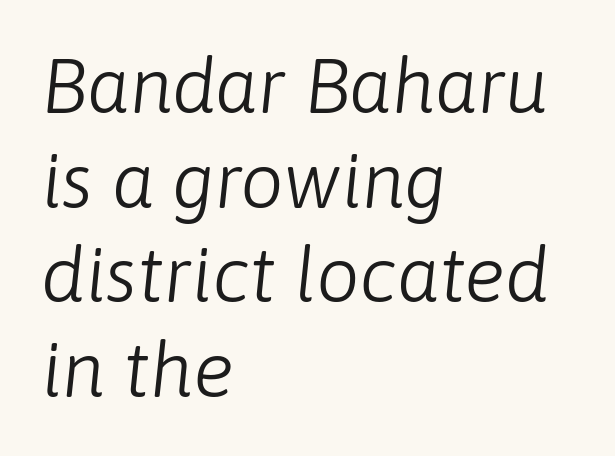
Q: Is the text bold? A: No.
Q: Is the text italic (slanted)? A: Yes, it leans right by about 6 degrees.
Q: Is the text underlined? A: No.
Q: How is the paragraph aligned? A: Left-aligned.
Q: Is the spacing between letters normal or unusually wide? A: Normal.
Q: Width (condensed, normal, or wide)? A: Normal.
Q: Stroke contrast? A: Low.
Q: x-height? A: Medium.
Q: Monospaced? A: No.
